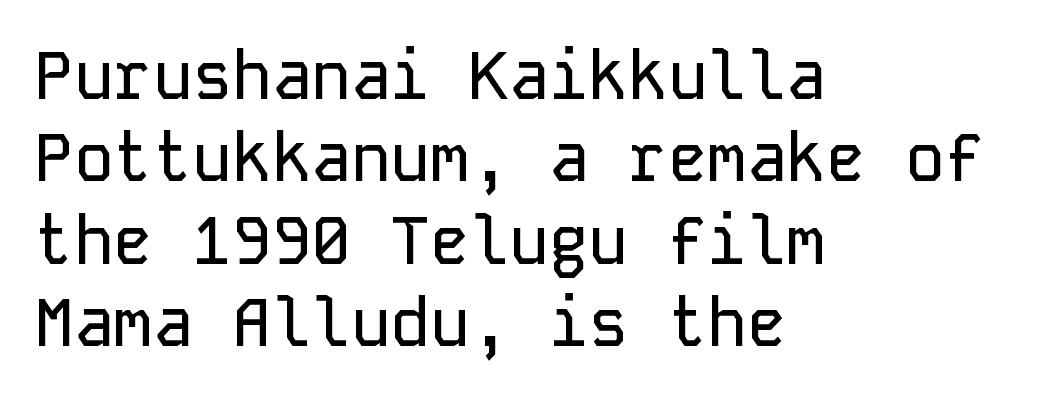
The image shows 66 px sans-serif type, upright, monospaced; set left-aligned, normal line spacing (1.25x), normal letter spacing, not underlined; low stroke contrast and a medium x-height.
